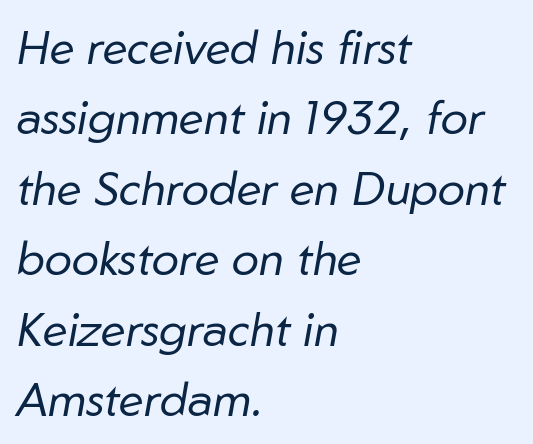
Q: Is the text bold? A: No.
Q: Is the text italic (slanted)? A: Yes, it leans right by about 10 degrees.
Q: Is the text underlined? A: No.
Q: How is the paragraph aligned? A: Left-aligned.
Q: Is the spacing between letters normal or unusually wide? A: Normal.
Q: Is the spacing between lines tight, normal or loose? A: Normal.
Q: Width (condensed, normal, or wide)? A: Normal.
Q: Stroke contrast? A: Low.
Q: x-height? A: Medium.
Q: Monospaced? A: No.
